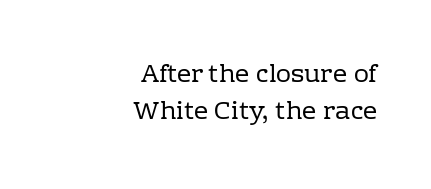
Q: Is the text bold? A: No.
Q: Is the text italic (slanted)? A: No, it is upright.
Q: Is the text underlined? A: No.
Q: How is the paragraph aligned? A: Right-aligned.
Q: Is the spacing between letters normal or unusually wide? A: Normal.
Q: Is the spacing between lines tight, normal or loose? A: Normal.
